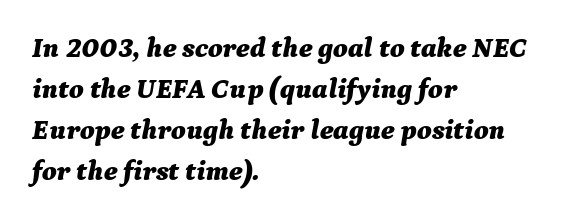
The image shows 28 px bold type, italic (leaning right); set left-aligned, normal line spacing (1.46x), normal letter spacing, not underlined; medium stroke contrast and a medium x-height.
